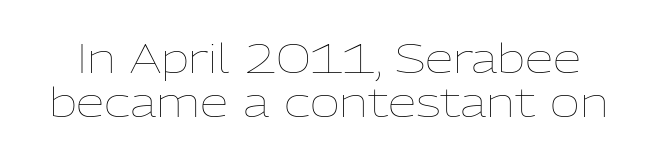
Q: Is the text bold? A: No.
Q: Is the text italic (slanted)? A: No, it is upright.
Q: Is the text underlined? A: No.
Q: Is the spacing between letters normal or unusually wide? A: Normal.
Q: Is the spacing between lines tight, normal or loose? A: Tight.
Q: Width (condensed, normal, or wide)? A: Normal.
Q: Stroke contrast? A: Low.
Q: x-height? A: Medium.
Q: Monospaced? A: No.
